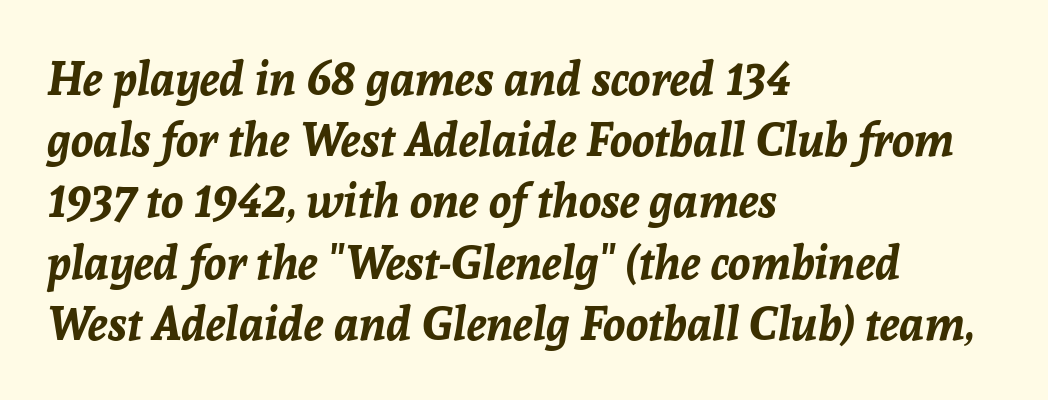
Q: Is the text bold? A: Yes.
Q: Is the text italic (slanted)? A: Yes, it leans right by about 8 degrees.
Q: Is the text underlined? A: No.
Q: How is the paragraph aligned? A: Left-aligned.
Q: Is the spacing between letters normal or unusually wide? A: Normal.
Q: Is the spacing between lines tight, normal or loose? A: Normal.
Q: Width (condensed, normal, or wide)? A: Normal.
Q: Stroke contrast? A: Low.
Q: x-height? A: Medium.
Q: Monospaced? A: No.
